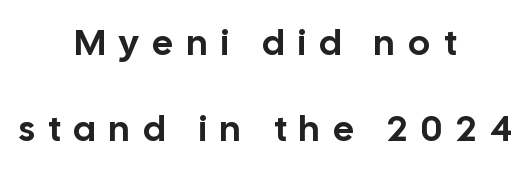
Each word looks stretched out because of the extra space between its letters. Check under the words: just untouched page. Grotesque or geometric, the face here clearly has no serifs. Every character sits straight up, as roman type does. Compared with typical paragraphs, the rows here are farther apart.
